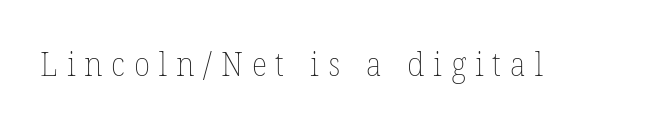
Q: Is the text bold? A: No.
Q: Is the text italic (slanted)? A: No, it is upright.
Q: Is the text underlined? A: No.
Q: Is the spacing between letters normal or unusually wide? A: Unusually wide.
Q: Width (condensed, normal, or wide)? A: Normal.
Q: Stroke contrast? A: Low.
Q: x-height? A: Medium.
Q: Monospaced? A: No.
